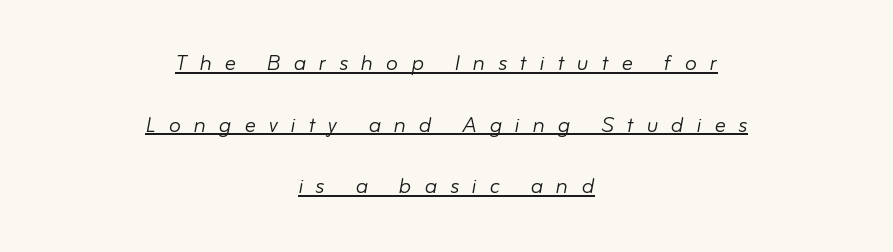
Caption: multi-line text, centered on the measure. The strokes carry an ordinary text weight at most. The rendering uses natural spacing where letterforms have individual widths. Check the space under the baseline: a stroke is drawn there.
